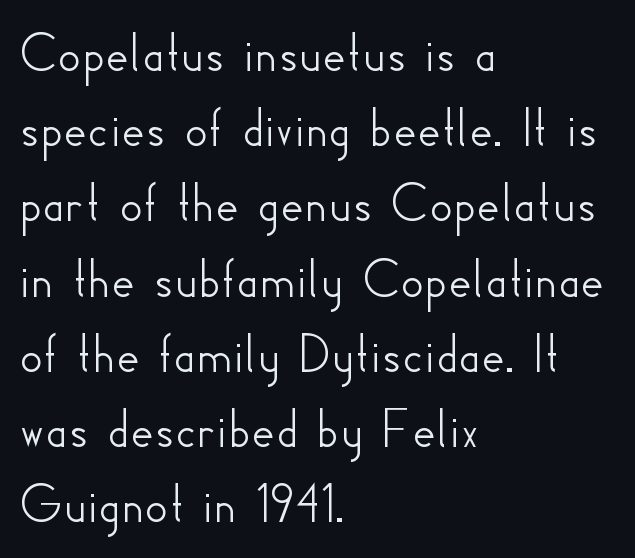
The lines are quadded left. Each letter's strokes conclude bluntly, with no projecting serifs. This rendering leaves character spacing at its baseline value. A roman cut, with each character standing at attention.
